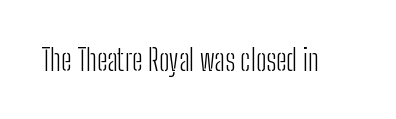
Think of a printed novel: that variable character pitch is what you see here. Italic: no, the glyphs are upright roman. The specimen omits any rule beneath the text block's lines. Compared with a typical body face, this is equally light or lighter still.
